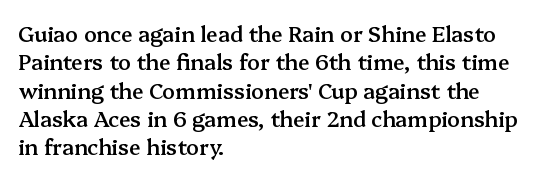
The lines are quadded left. Quick note: not italic, upright. Heft: intermediate — a semibold. Letter spacing: default. Each row of text sits above clean, open space.
